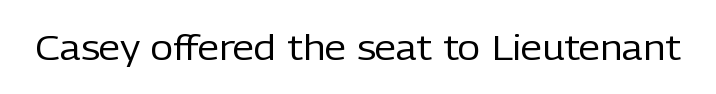
Default kerning and tracking; the words read as compact shapes. The typeface has the unassuming heft of standard copy or less. If you drew a line through each stem, it would be perfectly vertical. The rendering uses natural spacing where letterforms have individual widths.
